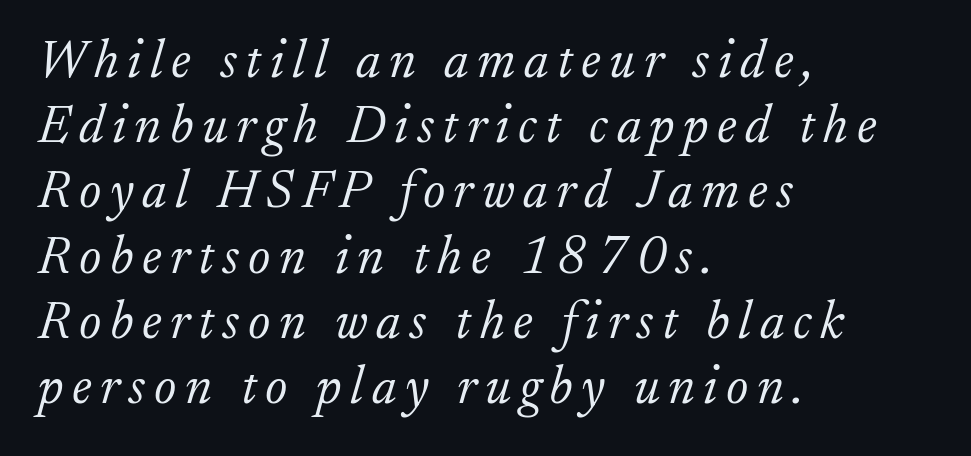
The font is comparable to plain body text, perhaps lighter. Is the type slanted? Yes — the strokes lean at a clear angle. No word sits above an underline. Here the designer chose a conventional face with non-uniform glyph widths.
